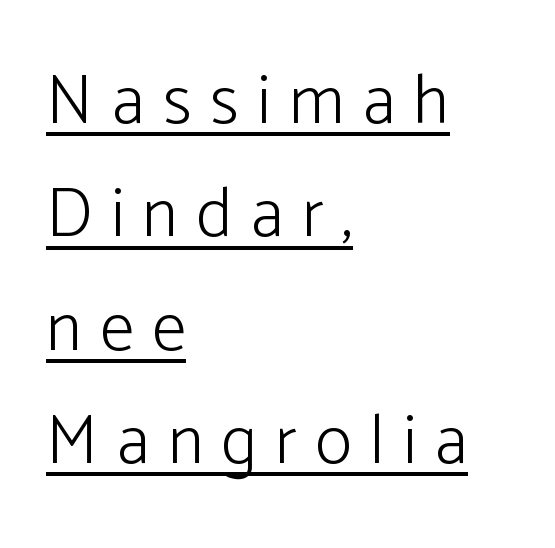
{"serif": "no", "italic": "no", "bold": "no", "weight": "light", "width": "normal", "stroke_contrast": "low", "x_height": "medium", "monospaced": "no", "underline": "yes", "align": "left", "line_spacing": "normal", "line_spacing_ratio": 1.62, "letter_spacing": "wide", "letter_spacing_em": 0.26, "glyph_px": 70}
